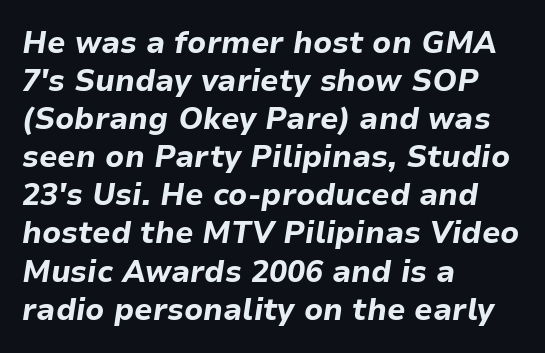
Compared with typical paragraphs, the rows here are spaced about the same. Which margin do the lines hug? The left one — the right edge is uneven. The string is rendered with underlining switched off. The passage shown leans; its letterforms are oblique. A dark, heavy texture on the line: the type is bold. The rendering keeps characters at their native spacing.
